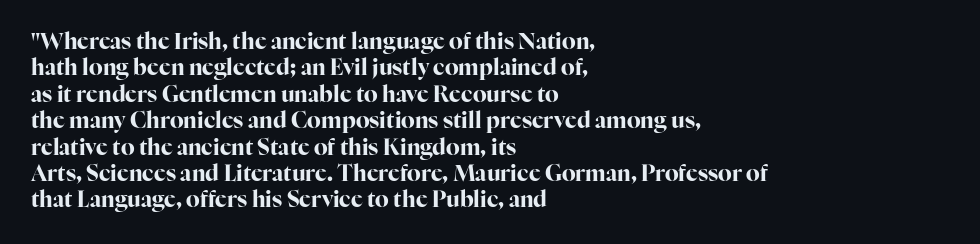
{"italic": "no", "bold": "yes", "underline": "no", "align": "left", "line_spacing_ratio": 1.2, "letter_spacing": "normal", "letter_spacing_em": 0.0, "glyph_px": 22}
